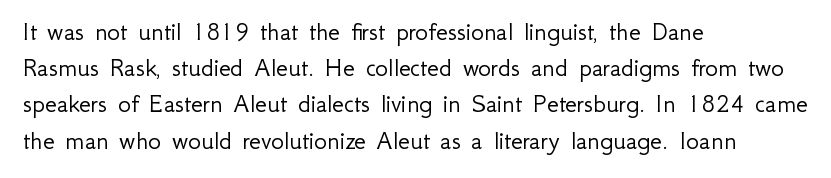
The strokes carry an ordinary text weight at most. Teacher's note: observe the even left margin — that is flush-left alignment. The lines sit at an ordinary, default distance from one another. Does extra space separate the letters? No, they use regular spacing. Posture: vertical. The specimen omits any rule beneath the text block's lines.
